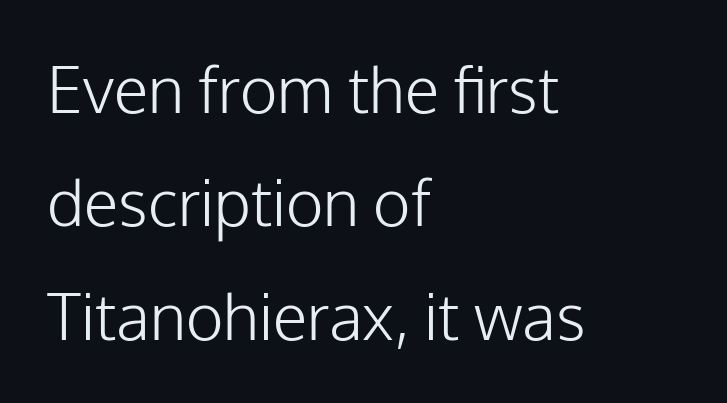
The image shows 64 px light sans-serif type, upright; set left-aligned, line spacing 1.77x, normal letter spacing, not underlined; low stroke contrast and a medium x-height.
